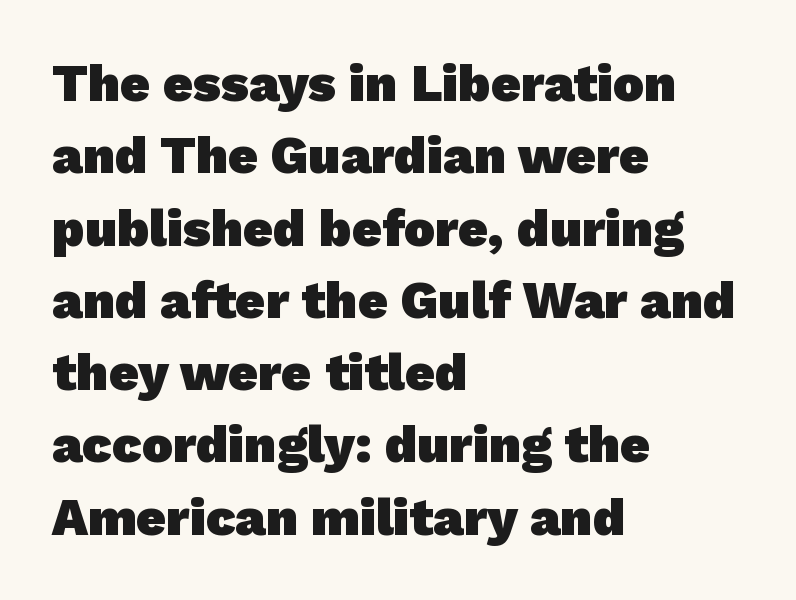
{"serif": "no", "bold": "yes", "weight": "heavy", "width": "normal", "stroke_contrast": "low", "x_height": "medium", "monospaced": "no", "underline": "no", "align": "left", "line_spacing": "normal", "line_spacing_ratio": 1.39, "letter_spacing": "normal", "letter_spacing_em": 0.0, "glyph_px": 52}
